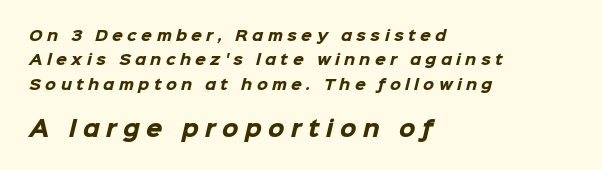
{"bold": "yes", "underline": "no", "align": "left", "line_spacing_ratio": 1.74, "letter_spacing": "wide", "letter_spacing_em": 0.31, "larger_block": "second", "size_ratio": 1.5, "glyph_px": 21}
